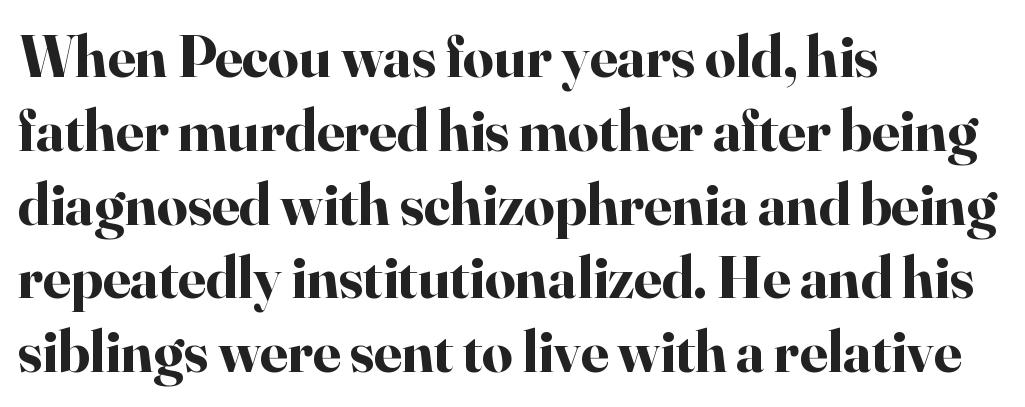
{"serif": "yes", "italic": "no", "bold": "yes", "weight": "bold", "width": "normal", "stroke_contrast": "high", "x_height": "small", "monospaced": "no", "underline": "no", "align": "left", "line_spacing_ratio": 1.23, "letter_spacing": "normal", "letter_spacing_em": 0.0, "glyph_px": 60}
